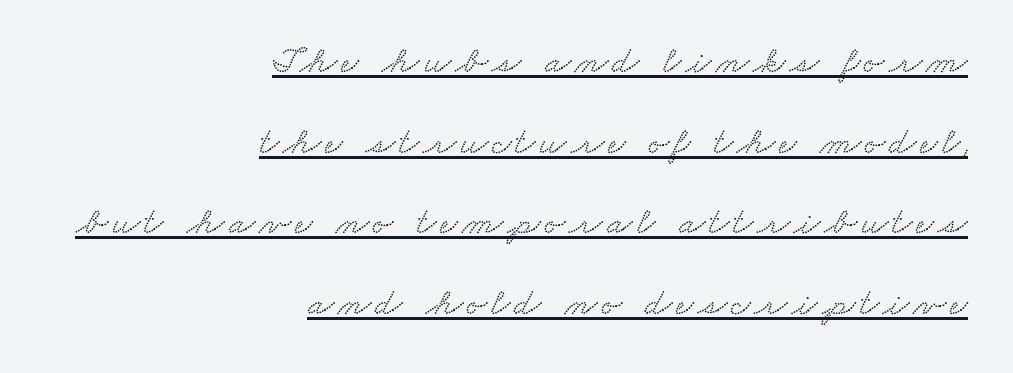
{"serif": "yes", "width": "wide", "stroke_contrast": "low", "x_height": "small", "monospaced": "no", "underline": "yes", "align": "right", "line_spacing": "loose", "line_spacing_ratio": 2.12, "glyph_px": 38}
